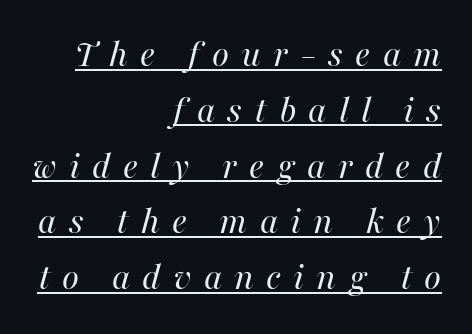
Q: Is the text bold? A: No.
Q: Is the text italic (slanted)? A: Yes, it leans right by about 16 degrees.
Q: Is the text underlined? A: Yes.
Q: How is the paragraph aligned? A: Right-aligned.
Q: Is the spacing between letters normal or unusually wide? A: Unusually wide.
Q: Is the spacing between lines tight, normal or loose? A: Normal.
Q: Width (condensed, normal, or wide)? A: Normal.
Q: Stroke contrast? A: High.
Q: x-height? A: Medium.
Q: Monospaced? A: No.
